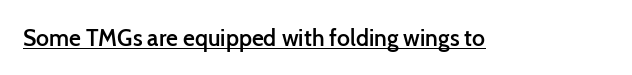
{"italic": "no", "bold": "semi", "underline": "yes", "letter_spacing": "normal", "letter_spacing_em": 0.0, "glyph_px": 23}
